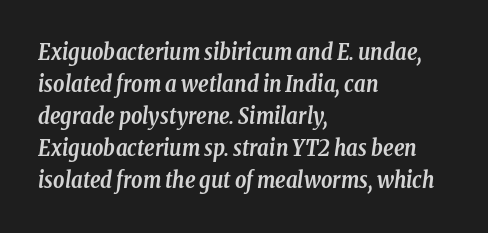
The image shows 22 px bold type, italic (leaning right); set left-aligned, normal line spacing (1.46x), normal letter spacing, not underlined.
